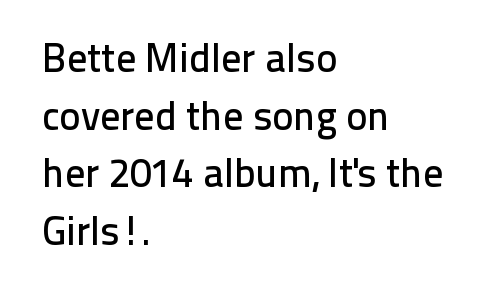
Q: Is the text italic (slanted)? A: No, it is upright.
Q: Is the typeface a serif or a sans-serif typeface? A: Sans-serif.
Q: Is the text underlined? A: No.
Q: How is the paragraph aligned? A: Left-aligned.
Q: Is the spacing between letters normal or unusually wide? A: Normal.
Q: Is the spacing between lines tight, normal or loose? A: Normal.
Q: Width (condensed, normal, or wide)? A: Normal.
Q: Stroke contrast? A: Low.
Q: x-height? A: Medium.
Q: Monospaced? A: No.
